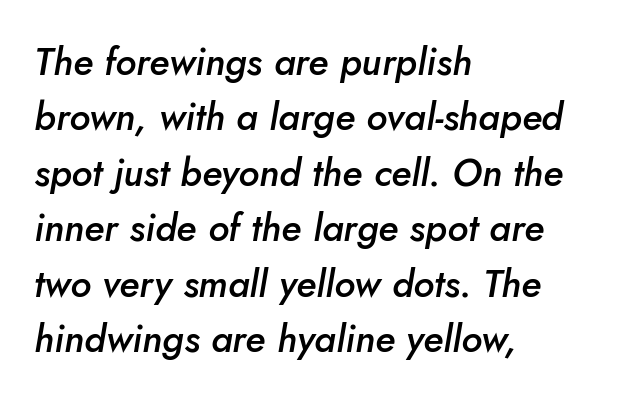
{"italic": "yes", "lean": "right", "slant_degrees": 5, "bold": "semi", "weight": "semibold", "width": "normal", "stroke_contrast": "low", "x_height": "small", "monospaced": "no", "underline": "no", "align": "left", "line_spacing": "normal", "line_spacing_ratio": 1.46, "letter_spacing": "normal", "letter_spacing_em": 0.0, "glyph_px": 38}
